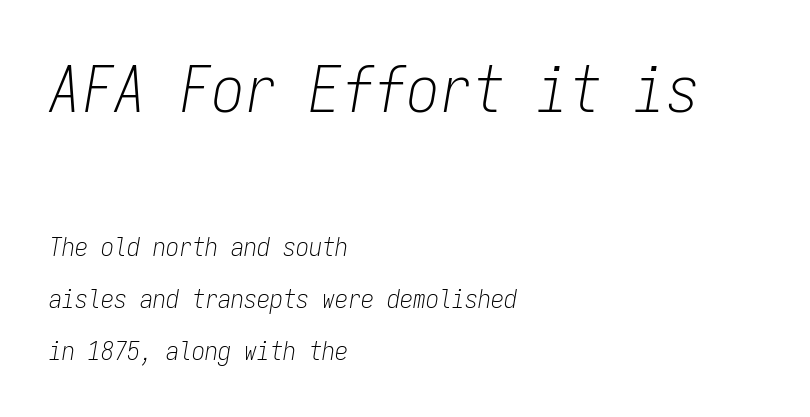
Q: Is the text bold? A: No.
Q: Is the text italic (slanted)? A: Yes, it leans right by about 9 degrees.
Q: Is the text underlined? A: No.
Q: How is the paragraph aligned? A: Left-aligned.
Q: Is the spacing between letters normal or unusually wide? A: Normal.
Q: Is the spacing between lines tight, normal or loose? A: Loose.
Q: Which block of text is set in a larger size, the first (top) or the second (bottom)? A: The first (top) one.
Q: Width (condensed, normal, or wide)? A: Condensed.
Q: Stroke contrast? A: Low.
Q: x-height? A: Medium.
Q: Monospaced? A: Yes.
